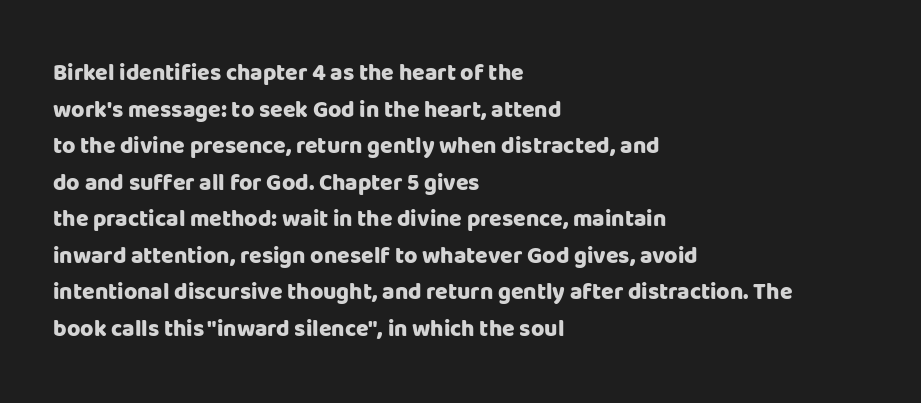
Q: Is the text bold? A: Yes.
Q: Is the text italic (slanted)? A: No, it is upright.
Q: Is the text underlined? A: No.
Q: How is the paragraph aligned? A: Left-aligned.
Q: Is the spacing between letters normal or unusually wide? A: Normal.
Q: Is the spacing between lines tight, normal or loose? A: Normal.
